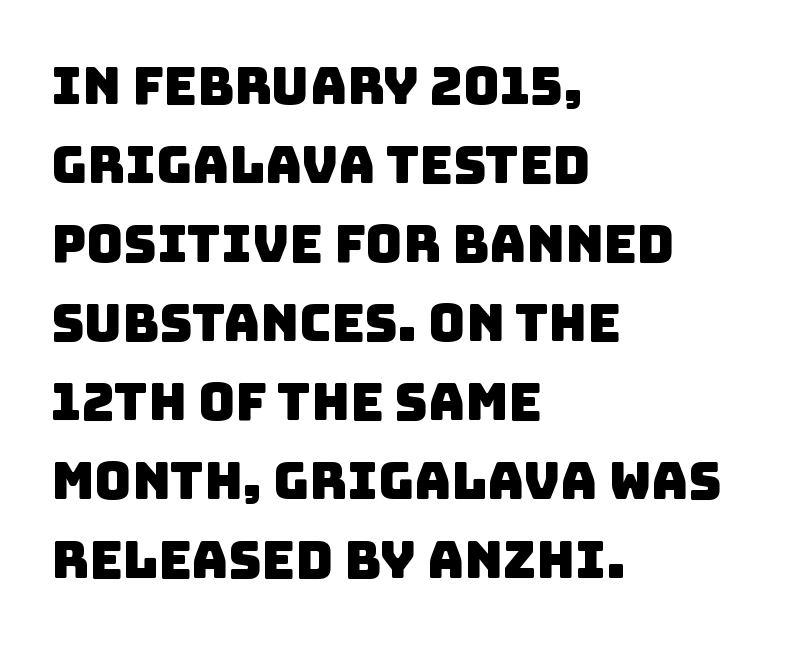
No extra tracking has been applied to these lines. Proportional: the letters do not fall into vertical columns. Check the space under the baseline: it is left empty. Letterform terminals end flat and unadorned throughout the passage. Leading matches the norm, producing a regular column. Every row of glyphs begins at an identical x-position on the left.
